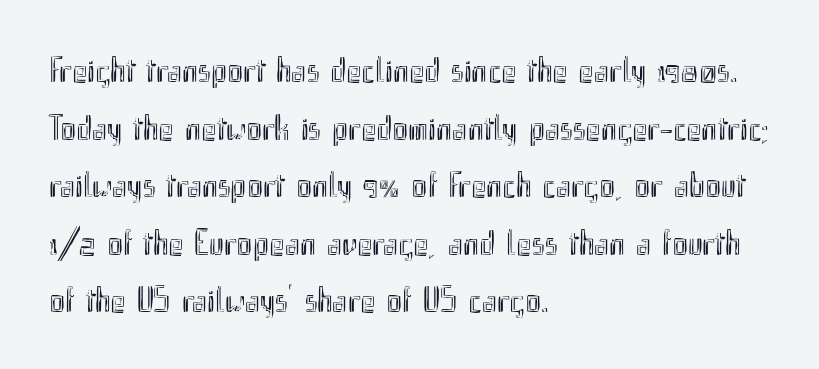
Q: Is the text italic (slanted)? A: No, it is upright.
Q: Is the text underlined? A: No.
Q: How is the paragraph aligned? A: Left-aligned.
Q: Is the spacing between letters normal or unusually wide? A: Normal.
Q: Is the spacing between lines tight, normal or loose? A: Normal.
Q: Width (condensed, normal, or wide)? A: Condensed.
Q: x-height? A: Small.
Q: Monospaced? A: No.
